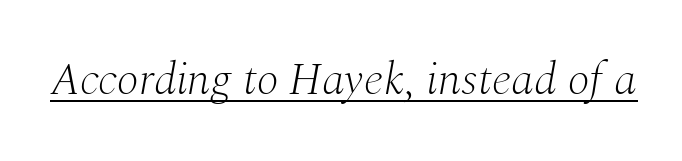
The image shows 46 px light serif type, italic (leaning right); set normal letter spacing, underlined; medium stroke contrast and a medium x-height.
